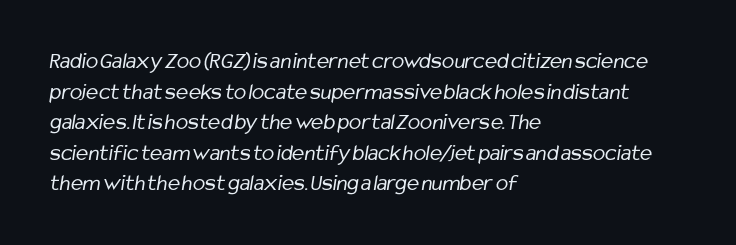
{"bold": "no", "underline": "no", "align": "left", "line_spacing": "normal", "line_spacing_ratio": 1.33, "letter_spacing": "normal", "letter_spacing_em": 0.0, "glyph_px": 23}
